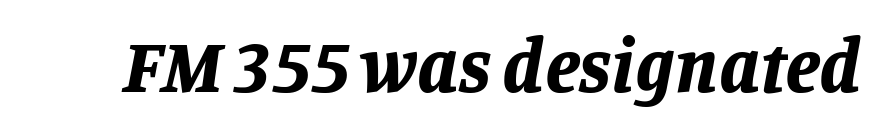
Compared with ordinary roman type, these characters are visibly tilted. Anything drawn beneath the words? Only blank space. You could not count columns in this text — the font is proportionally spaced. On the weight axis this lands at bold, roughly 700. A typesetter would call this zero additional tracking.
